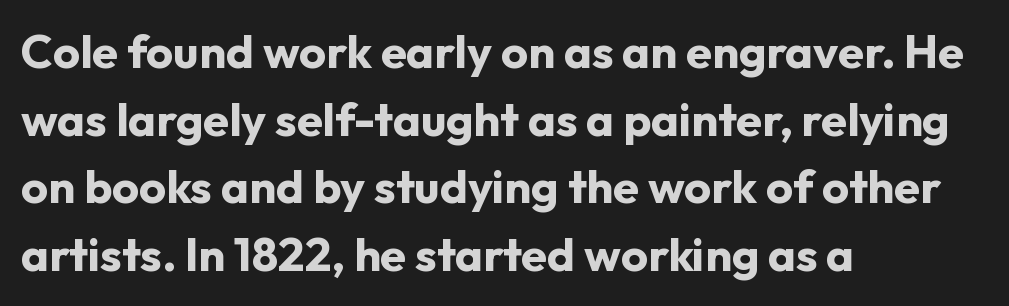
The letters advance in unequal steps, a hallmark of proportional type. Rows of type keep a routine distance in the vertical direction. As a designer I'd log this as weight 700, bold. Compared with a centered layout, this one pins lines to the left instead. The type is set solid horizontally, with unmodified tracking.
